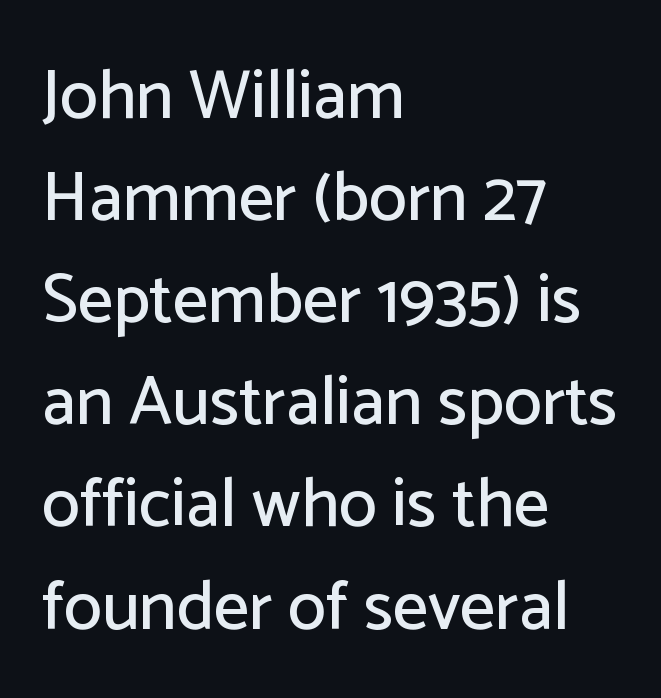
The image shows 69 px sans-serif type, upright; set left-aligned, normal line spacing (1.48x), normal letter spacing, not underlined; low stroke contrast and a medium x-height.
